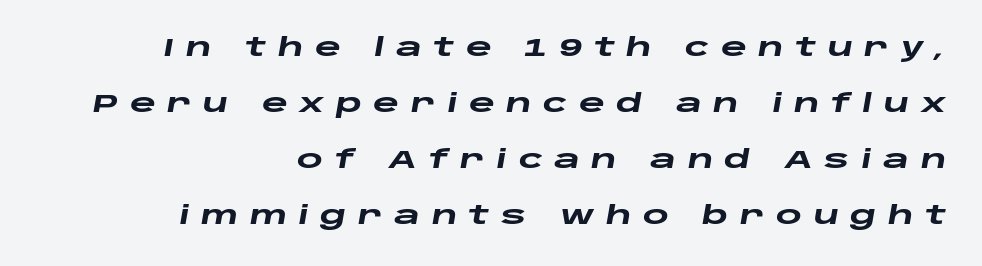
The image shows 25 px bold type, italic (leaning right); set right-aligned, loose line spacing (2.24x), unusually wide letter spacing (+0.46 em), not underlined.
